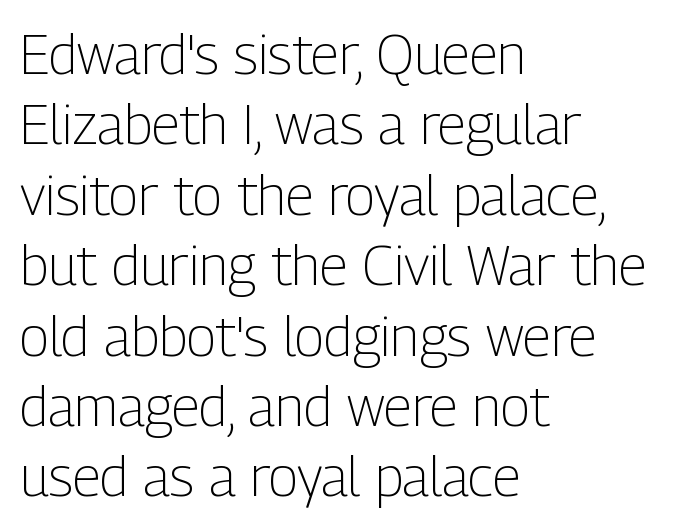
{"serif": "no", "italic": "no", "bold": "no", "weight": "light", "width": "condensed", "stroke_contrast": "low", "x_height": "medium", "monospaced": "no", "underline": "no", "align": "left", "line_spacing": "normal", "line_spacing_ratio": 1.28, "letter_spacing": "normal", "letter_spacing_em": 0.0, "glyph_px": 55}
